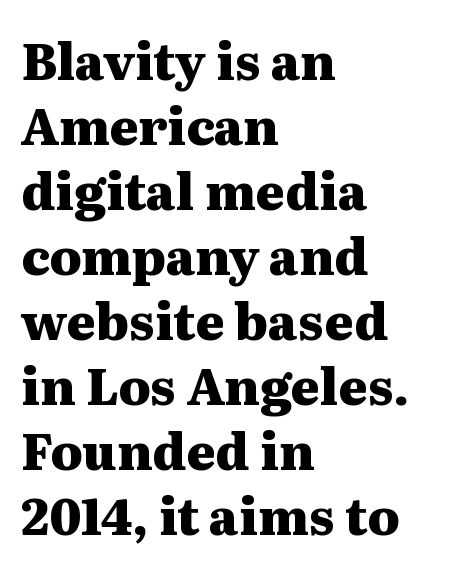
The image shows 50 px heavy, wide serif type, upright; set left-aligned, normal line spacing (1.3x), normal letter spacing, not underlined; medium stroke contrast and a medium x-height.
